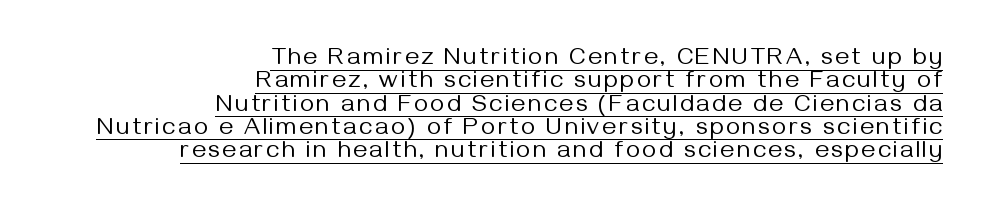
This rendering uses right alignment, leaving the left contour irregular. No heavy texture on the line: the type isn't bold. This block would grow much taller if given ordinary leading; it's compressed now. Like a heading marked for emphasis, these lines bear an underscore. Posture: straight, roman, zero tilt.
